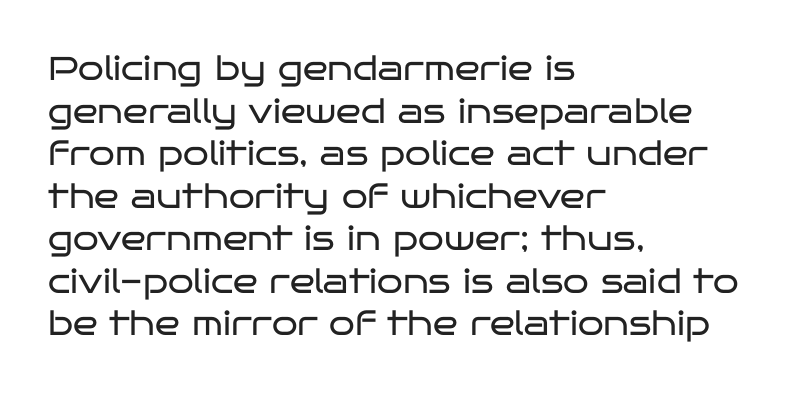
Q: Is the text bold? A: No.
Q: Is the text italic (slanted)? A: No, it is upright.
Q: Is the typeface a serif or a sans-serif typeface? A: Sans-serif.
Q: Is the text underlined? A: No.
Q: How is the paragraph aligned? A: Left-aligned.
Q: Is the spacing between letters normal or unusually wide? A: Normal.
Q: Is the spacing between lines tight, normal or loose? A: Normal.
Q: Width (condensed, normal, or wide)? A: Wide.
Q: Stroke contrast? A: Low.
Q: x-height? A: Large.
Q: Monospaced? A: No.
